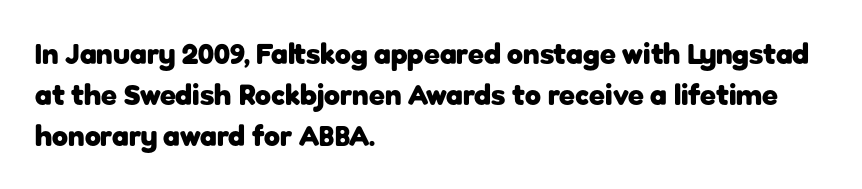
{"serif": "no", "italic": "no", "bold": "yes", "weight": "heavy", "width": "normal", "stroke_contrast": "low", "x_height": "medium", "monospaced": "no", "underline": "no", "align": "left", "line_spacing": "normal", "line_spacing_ratio": 1.42, "letter_spacing": "normal", "letter_spacing_em": 0.0, "glyph_px": 29}
